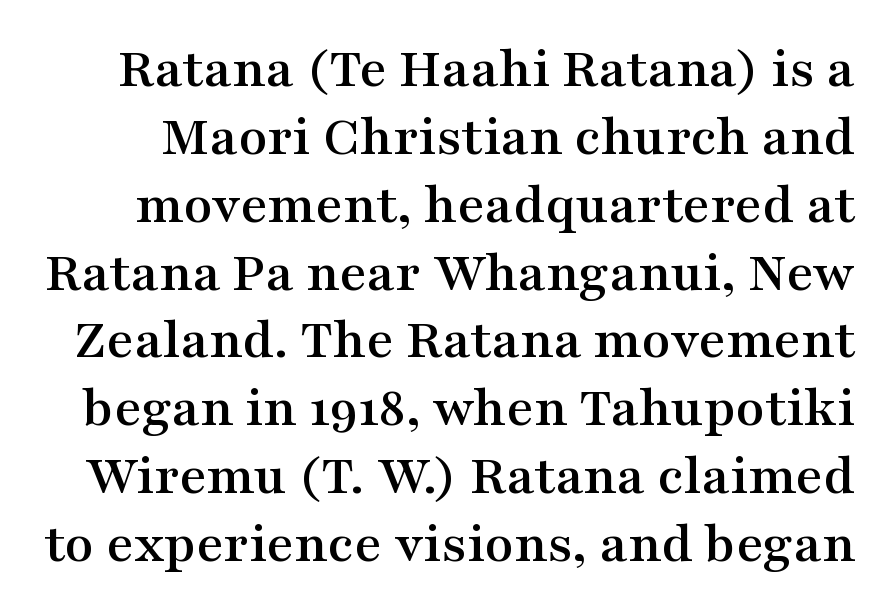
{"serif": "yes", "italic": "no", "width": "wide", "stroke_contrast": "medium", "x_height": "medium", "monospaced": "no", "underline": "no", "line_spacing": "tight", "line_spacing_ratio": 1.15, "letter_spacing": "normal", "letter_spacing_em": 0.0, "glyph_px": 59}
